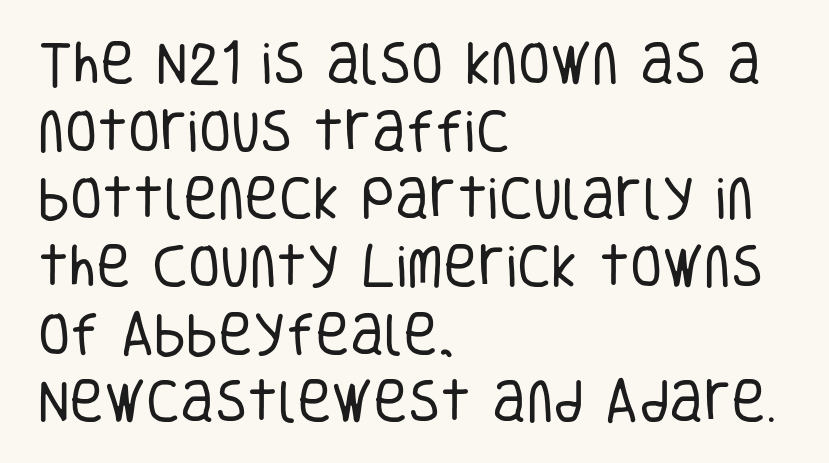
The compositor pushed each line to the left boundary. Each word holds together tightly as a unit, with standard inter-letter gaps. You could not count columns in this text — the font is proportionally spaced. These lines were composed using upright roman letters.
